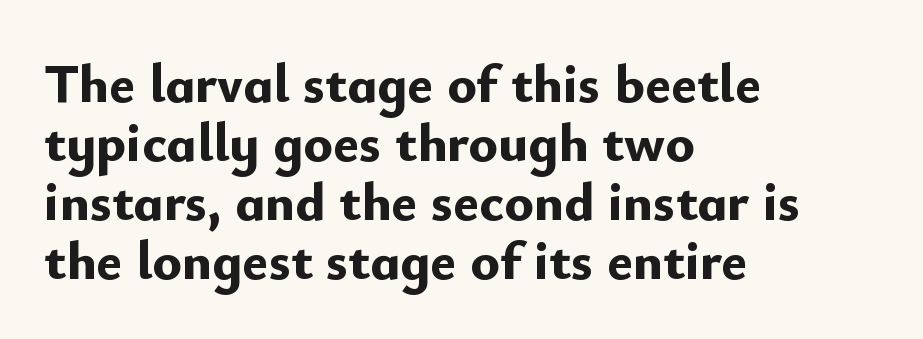
{"serif": "no", "italic": "no", "bold": "yes", "weight": "bold", "width": "normal", "stroke_contrast": "low", "x_height": "small", "monospaced": "no", "underline": "no", "align": "left", "line_spacing": "tight", "line_spacing_ratio": 1.07, "letter_spacing": "normal", "letter_spacing_em": 0.0, "glyph_px": 55}
